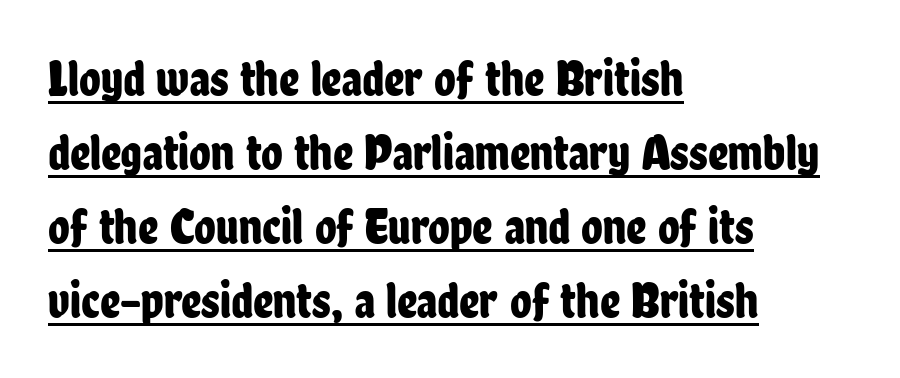
{"serif": "no", "italic": "no", "width": "condensed", "stroke_contrast": "low", "x_height": "medium", "monospaced": "no", "underline": "yes", "align": "left", "line_spacing": "normal", "line_spacing_ratio": 1.48, "letter_spacing": "normal", "letter_spacing_em": 0.0, "glyph_px": 50}
